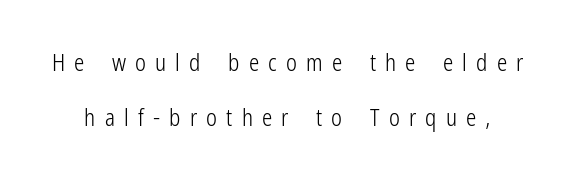
{"italic": "no", "bold": "no", "underline": "no", "line_spacing": "loose", "line_spacing_ratio": 2.38, "letter_spacing": "wide", "letter_spacing_em": 0.4, "glyph_px": 23}
